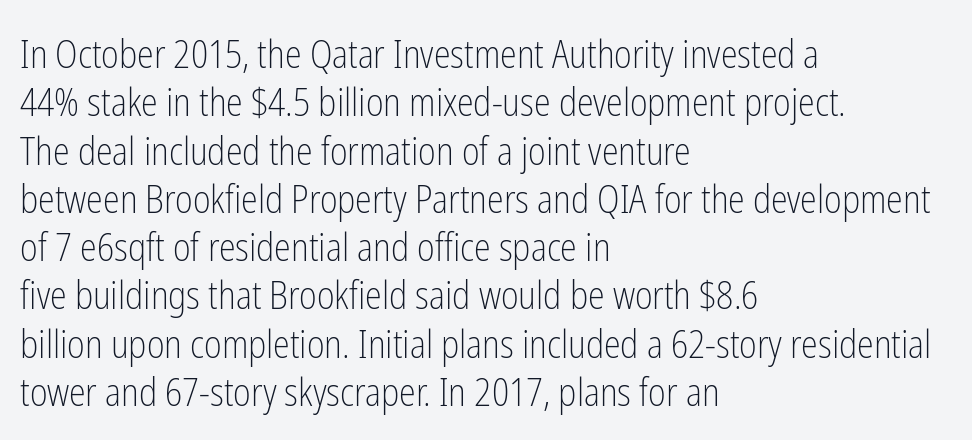
The rendering anchors every line to the left-hand side. Stroke thickness stays within the range of a standard reading face or lighter. Each letter keeps its own natural width here, so spacing adapts to shape. Serif or sans? Sans — the stroke terminals are bare. Anything drawn beneath the words? Only blank space. Is there any slant? The stems are plumb.
